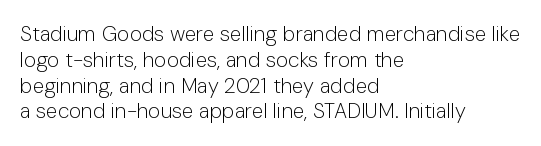
The image shows 21 px text type, upright; set left-aligned, line spacing 1.23x, normal letter spacing, not underlined.
